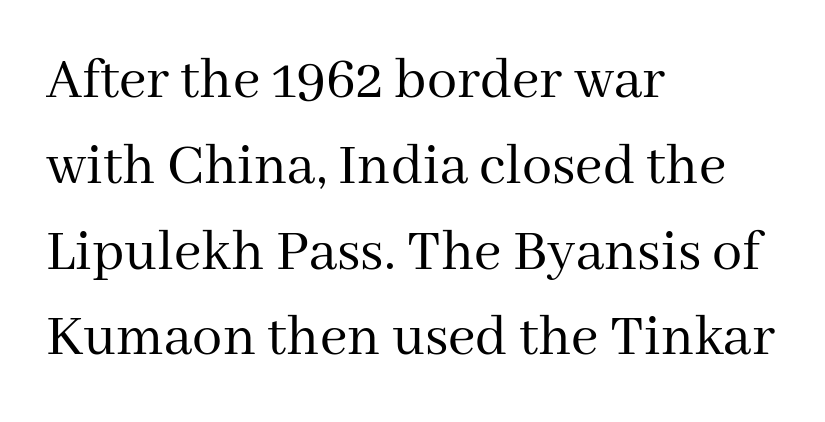
Q: Is the text bold? A: No.
Q: Is the text italic (slanted)? A: No, it is upright.
Q: Is the typeface a serif or a sans-serif typeface? A: Serif.
Q: Is the text underlined? A: No.
Q: How is the paragraph aligned? A: Left-aligned.
Q: Is the spacing between letters normal or unusually wide? A: Normal.
Q: Is the spacing between lines tight, normal or loose? A: Normal.
Q: Width (condensed, normal, or wide)? A: Normal.
Q: Stroke contrast? A: Medium.
Q: x-height? A: Medium.
Q: Monospaced? A: No.
